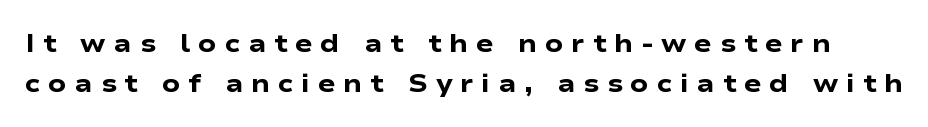
Bare-footed words on every line. Is the type bold? Yes — the strokes are clearly thick and heavy. Students, observe: this is what conventionally led text looks like. These lines were composed using upright roman letters.
